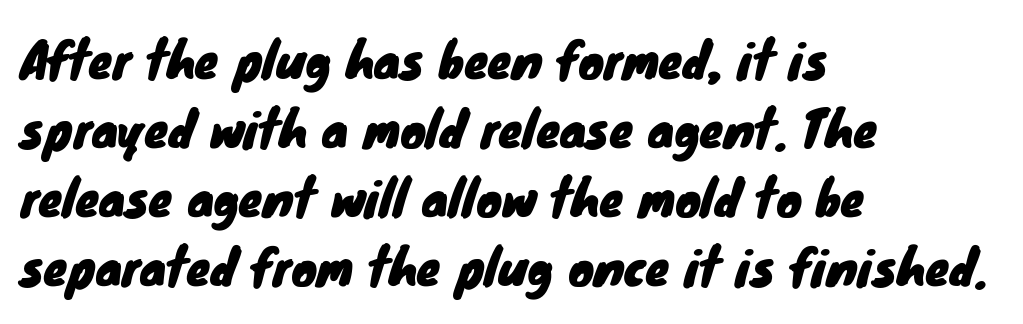
{"serif": "no", "width": "normal", "stroke_contrast": "low", "x_height": "small", "monospaced": "no", "underline": "no", "align": "left", "line_spacing": "normal", "line_spacing_ratio": 1.44, "letter_spacing": "normal", "letter_spacing_em": 0.0, "glyph_px": 48}
